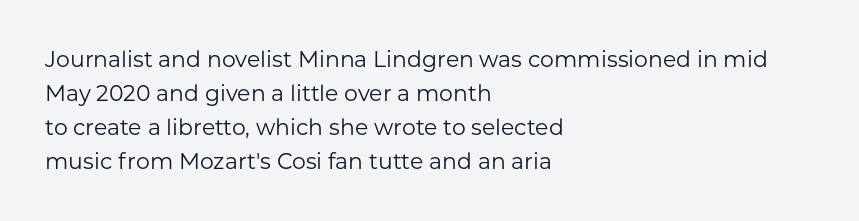
{"italic": "no", "bold": "no", "underline": "no", "align": "left", "line_spacing": "normal", "line_spacing_ratio": 1.55, "letter_spacing": "normal", "letter_spacing_em": 0.0, "glyph_px": 22}
